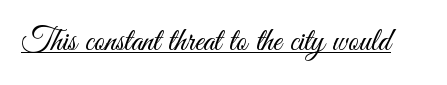
Check where the strokes stop: nothing finishes them off — pure sans. A typesetter would call this proportional, since set widths differ per character. Ink coverage per letter is moderate at most. Inter-character spacing is left at the font's built-in metrics. The face used here appears with an underline applied.
